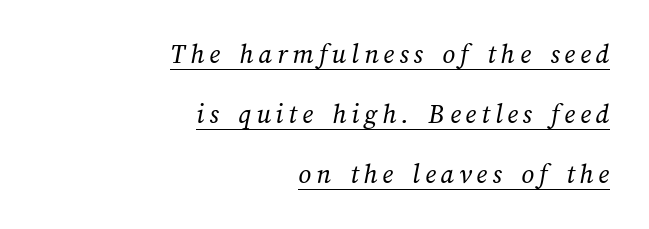
Line ends are locked; line starts wander. Spacing verdict: proportional, widths tailored to each character. The rendering uses a large line-height, opening up the rows. Think standard paragraph weight, or any step lighter than that.
